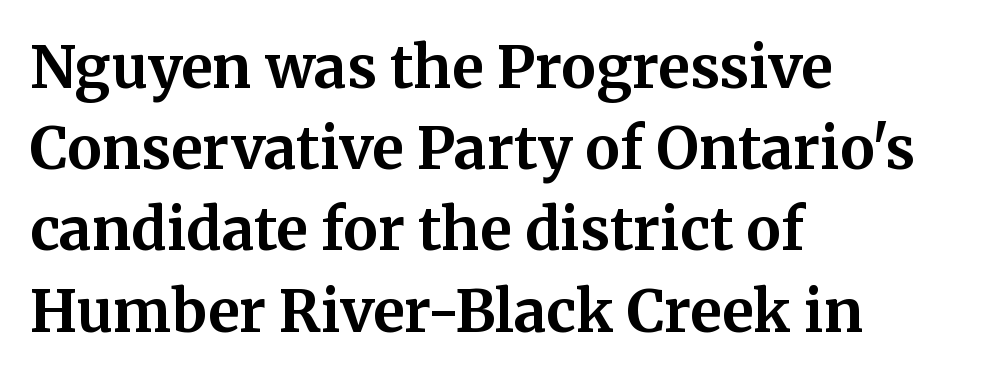
Q: Is the text bold? A: Yes.
Q: Is the text italic (slanted)? A: No, it is upright.
Q: Is the typeface a serif or a sans-serif typeface? A: Serif.
Q: Is the text underlined? A: No.
Q: How is the paragraph aligned? A: Left-aligned.
Q: Is the spacing between letters normal or unusually wide? A: Normal.
Q: Is the spacing between lines tight, normal or loose? A: Normal.
Q: Width (condensed, normal, or wide)? A: Normal.
Q: Stroke contrast? A: Medium.
Q: x-height? A: Medium.
Q: Monospaced? A: No.
